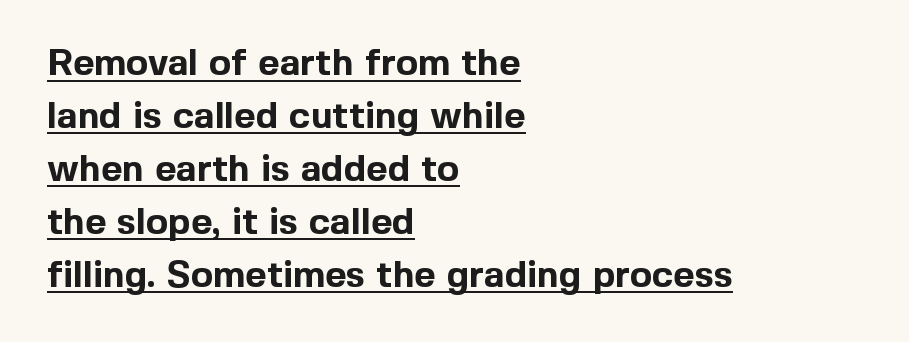
Q: Is the text bold? A: Yes.
Q: Is the text italic (slanted)? A: No, it is upright.
Q: Is the typeface a serif or a sans-serif typeface? A: Sans-serif.
Q: Is the text underlined? A: Yes.
Q: How is the paragraph aligned? A: Left-aligned.
Q: Is the spacing between letters normal or unusually wide? A: Normal.
Q: Is the spacing between lines tight, normal or loose? A: Normal.
Q: Width (condensed, normal, or wide)? A: Normal.
Q: x-height? A: Medium.
Q: Monospaced? A: No.
